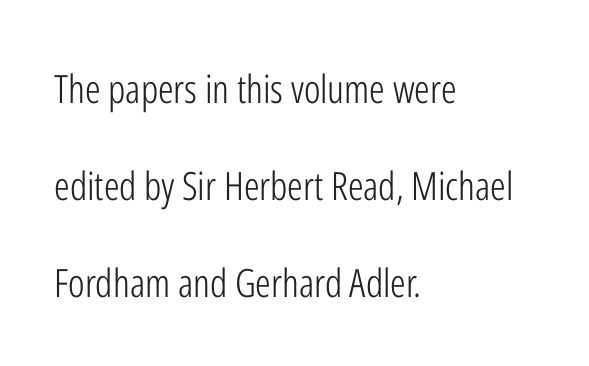
The image shows 39 px light, condensed sans-serif type, upright; set left-aligned, loose line spacing (2.49x), normal letter spacing, not underlined; low stroke contrast and a medium x-height.
